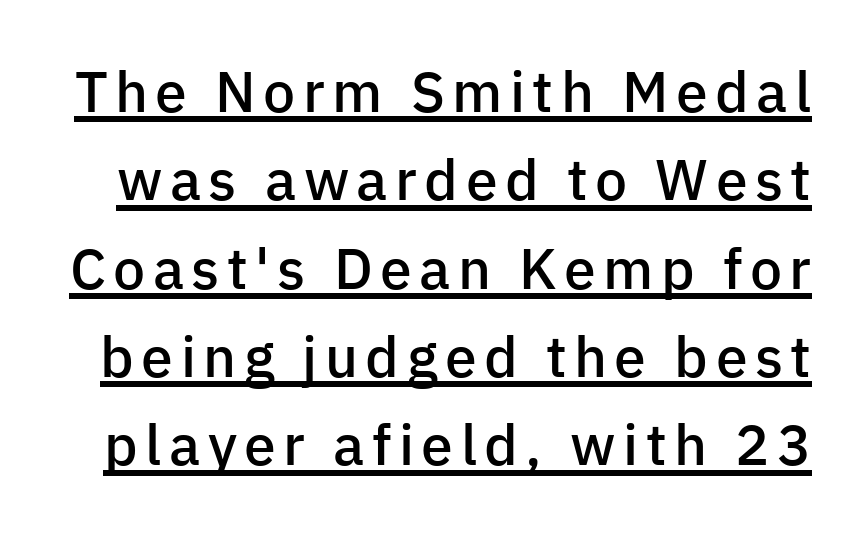
Characters remain perfectly vertical along every line. The sample has been set in demibold, a notch under bold. A typesetter would call this leading conventional body-copy spacing. Serifs: no, the terminals of the letterforms are clean. This is underlined copy, the kind a proofreader might mark for attention. The rendering uses natural spacing where letterforms have individual widths.
